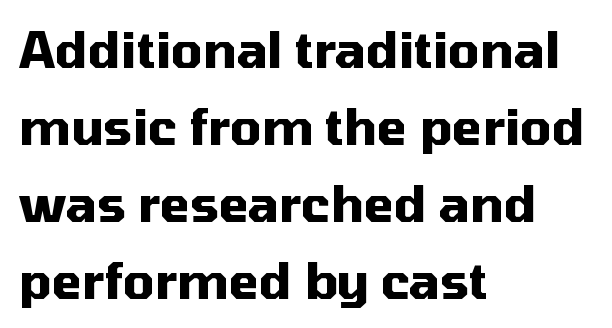
The type family on display is of the sans-serif kind. Is the letter spacing exaggerated? No — it looks like the ordinary default. The passage shown is typed in a proportional face where columns would drift. If you measured baseline to baseline, you'd find a middling distance. Words float on clear page, feet unadorned. This is the regular roman posture of the typeface.
